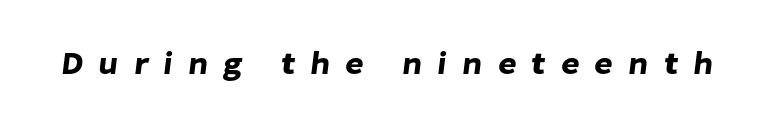
The image shows 32 px sans-serif type; set unusually wide letter spacing (+0.47 em), not underlined; low stroke contrast and a medium x-height.
